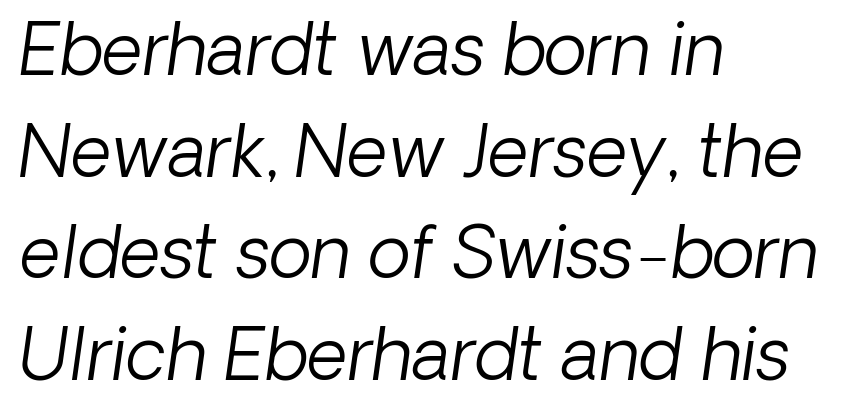
The space between consecutive lines is moderate. These lines are rendered in a variable-pitch font. Is the type heavy? It reads as light-to-regular instead. The horizontal fit of the characters is conventional and even. Quick note: underline off. Where is the straight margin? On the left.
